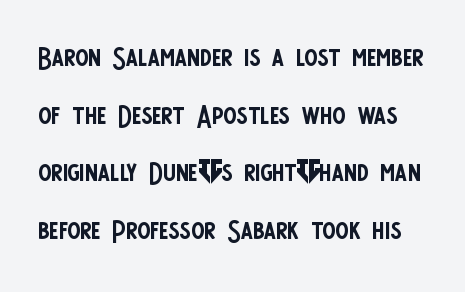
The image shows 39 px regular-weight, condensed sans-serif type, upright; set normal line spacing (1.48x), normal letter spacing, not underlined; low stroke contrast and a large x-height.
